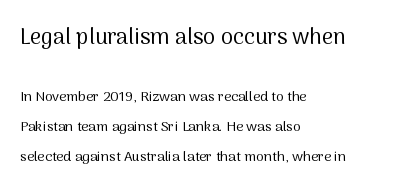
In CSS terms this would be text-align: left. A typesetter would mark this as roman, not italic. In terms of letterspacing, this is plain default setting. Vertical spacing — loose. The weight tops out at a normal text grade. Block one is the big one; block two sits smaller underneath.
